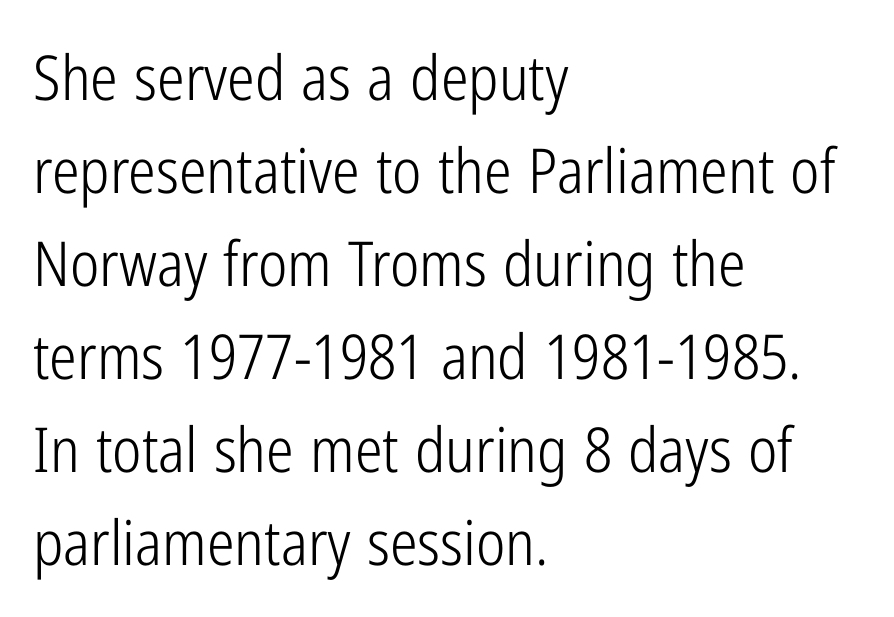
Q: Is the text bold? A: No.
Q: Is the text italic (slanted)? A: No, it is upright.
Q: Is the typeface a serif or a sans-serif typeface? A: Sans-serif.
Q: Is the text underlined? A: No.
Q: How is the paragraph aligned? A: Left-aligned.
Q: Is the spacing between letters normal or unusually wide? A: Normal.
Q: Is the spacing between lines tight, normal or loose? A: Normal.
Q: Width (condensed, normal, or wide)? A: Condensed.
Q: Stroke contrast? A: Low.
Q: x-height? A: Medium.
Q: Monospaced? A: No.
